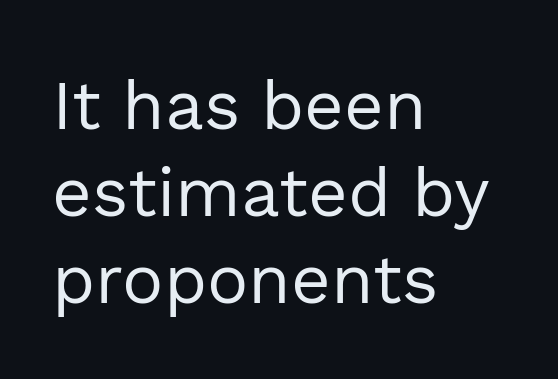
The image shows 69 px regular-weight sans-serif type, upright; set left-aligned, normal line spacing (1.26x), normal letter spacing, not underlined; a medium x-height.
